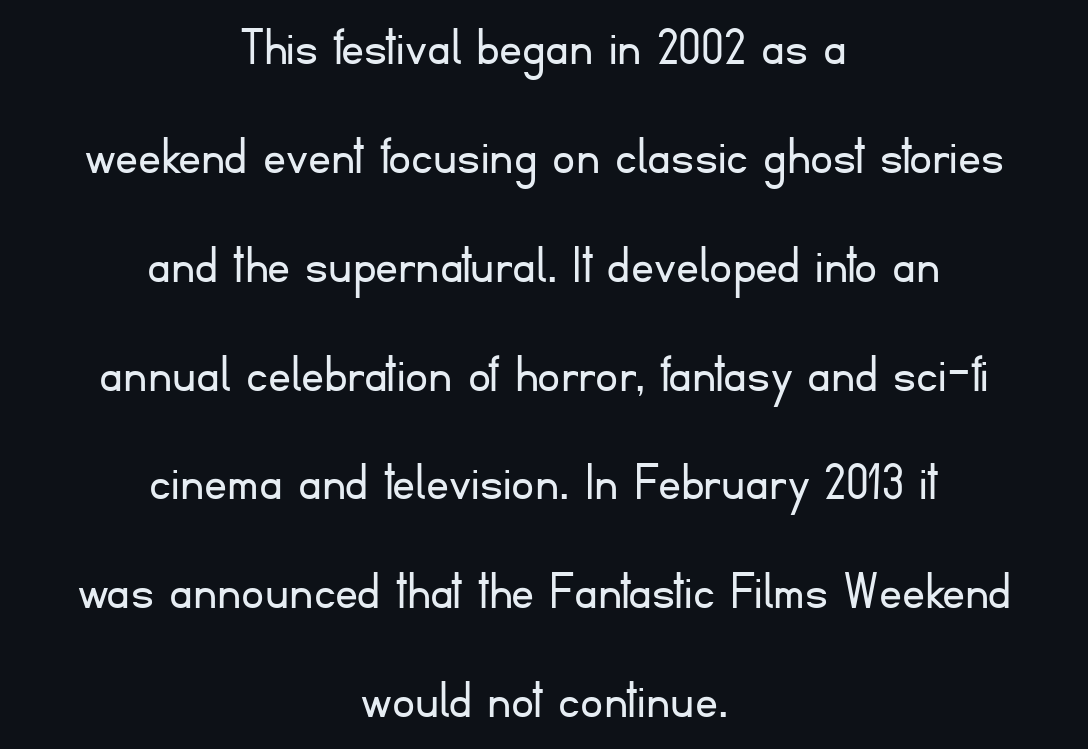
The image shows 57 px light sans-serif type, upright; set centered, loose line spacing (1.91x), normal letter spacing, not underlined; low stroke contrast and a small x-height.
